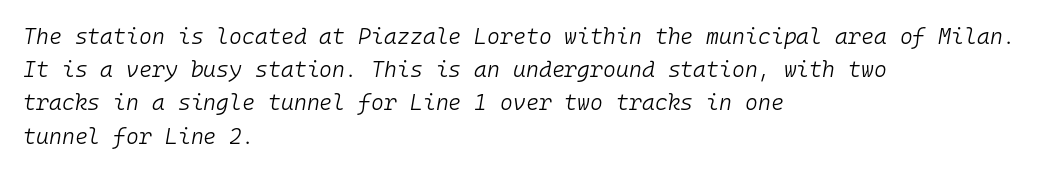
Short note: letters normally spaced. This sample is left-justified, so line endings fall wherever the words run out. No word sits above an underline. Quick note: italic. Weight: not bold — regular or lighter.
